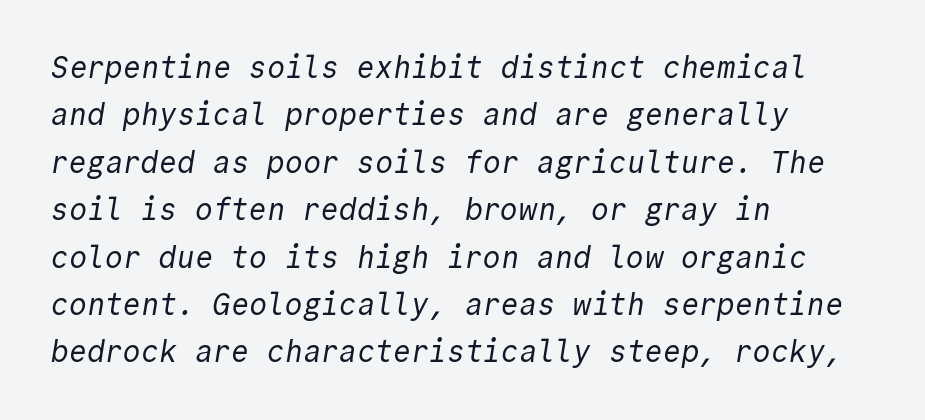
One-word summary of the alignment: left. This sample has the even, mechanical cadence of fixed-width lettering. Rows of type keep a routine distance in the vertical direction. This sample uses a sans-serif face.
